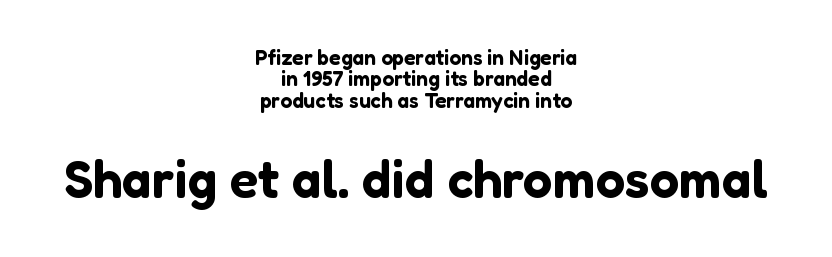
Q: Is the text italic (slanted)? A: No, it is upright.
Q: Is the typeface a serif or a sans-serif typeface? A: Sans-serif.
Q: Is the text underlined? A: No.
Q: How is the paragraph aligned? A: Centered.
Q: Is the spacing between letters normal or unusually wide? A: Normal.
Q: Is the spacing between lines tight, normal or loose? A: Tight.
Q: Which block of text is set in a larger size, the first (top) or the second (bottom)? A: The second (bottom) one.
Q: Width (condensed, normal, or wide)? A: Normal.
Q: Stroke contrast? A: Low.
Q: x-height? A: Medium.
Q: Monospaced? A: No.
